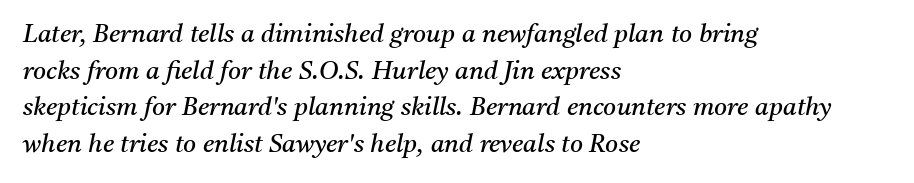
The image shows 25 px text type, italic (leaning right); set left-aligned, normal line spacing (1.47x), normal letter spacing, not underlined.
